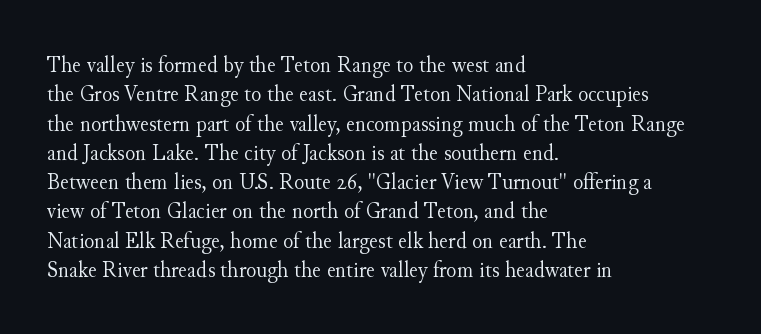
Notice how the stems are strictly vertical — no italics here. Standard letterfit; no display-style spreading of the glyphs. The space beneath each line is pristine and unruled. Counters stay open thanks to moderate or lighter strokes. A classic flush-left, rag-right setting is used for this passage.
